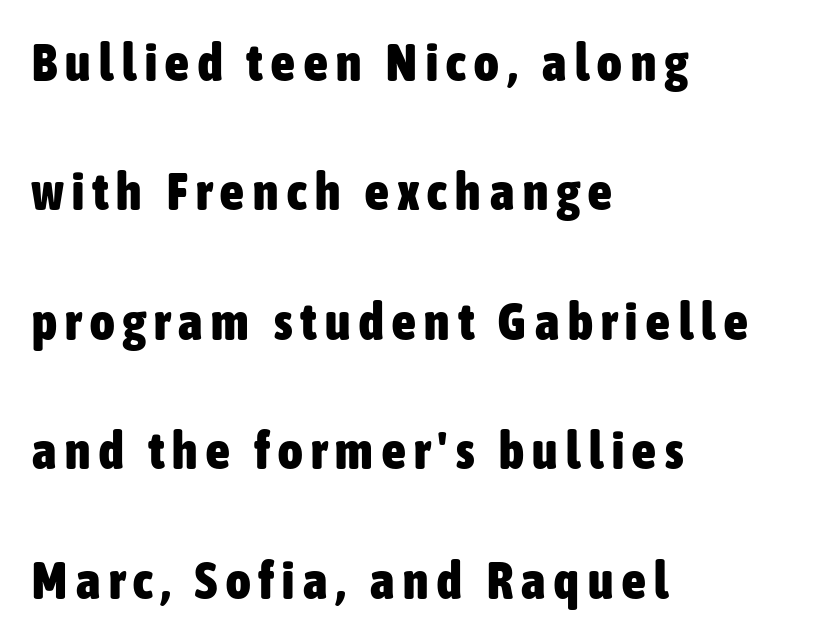
Do the letters lean? They stand straight. Each letter's strokes conclude bluntly, with no projecting serifs. Is this a fixed-width face? No — the glyphs have proportional, varying widths. Honestly, the rows look like they've been pulled way apart.
